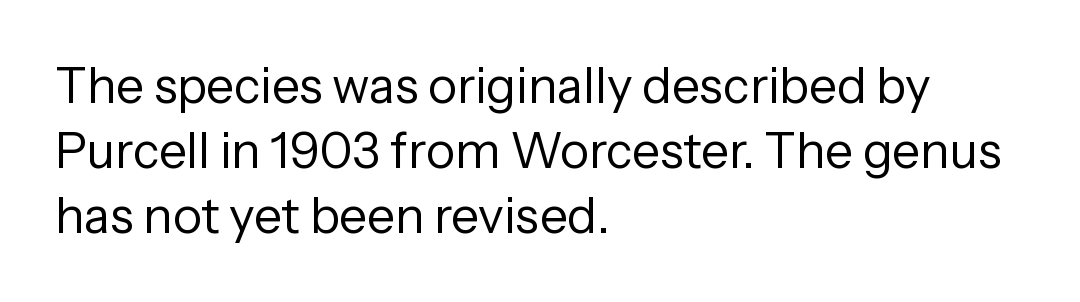
Q: Is the text bold? A: No.
Q: Is the text italic (slanted)? A: No, it is upright.
Q: Is the typeface a serif or a sans-serif typeface? A: Sans-serif.
Q: Is the text underlined? A: No.
Q: How is the paragraph aligned? A: Left-aligned.
Q: Is the spacing between letters normal or unusually wide? A: Normal.
Q: Is the spacing between lines tight, normal or loose? A: Normal.
Q: Width (condensed, normal, or wide)? A: Normal.
Q: Stroke contrast? A: Low.
Q: x-height? A: Medium.
Q: Monospaced? A: No.
